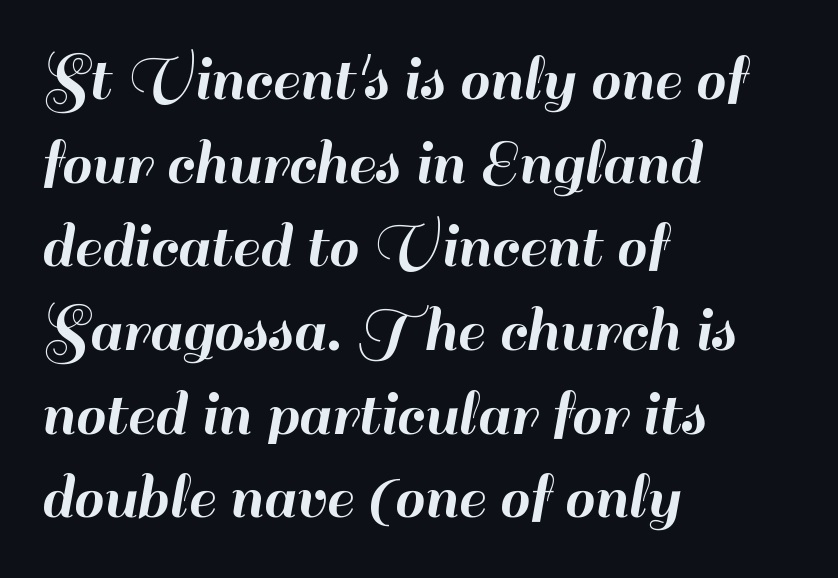
The image shows 68 px sans-serif type; set left-aligned, line spacing 1.23x, normal letter spacing, not underlined; high stroke contrast and a small x-height.
